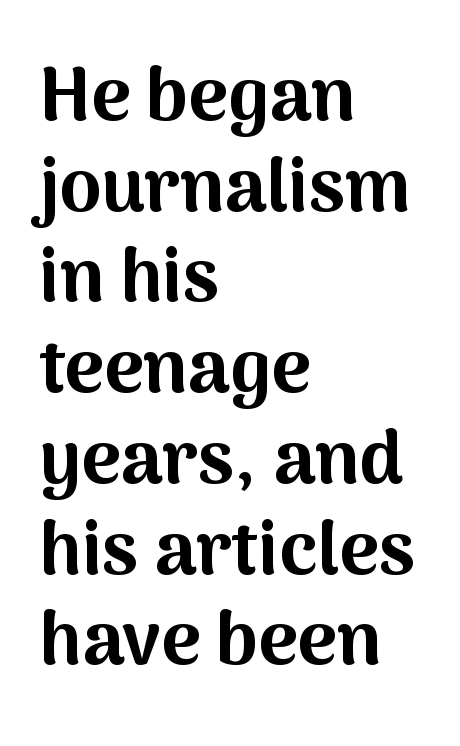
Q: Is the text bold? A: Yes.
Q: Is the text italic (slanted)? A: No, it is upright.
Q: Is the typeface a serif or a sans-serif typeface? A: Sans-serif.
Q: Is the text underlined? A: No.
Q: How is the paragraph aligned? A: Left-aligned.
Q: Is the spacing between letters normal or unusually wide? A: Normal.
Q: Width (condensed, normal, or wide)? A: Normal.
Q: Stroke contrast? A: Medium.
Q: x-height? A: Medium.
Q: Monospaced? A: No.
